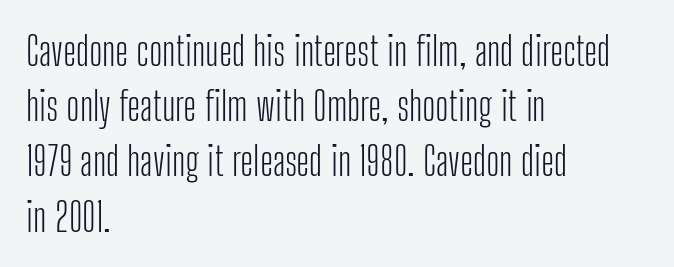
The image shows 40 px light, condensed sans-serif type, upright; set left-aligned, normal line spacing (1.38x), normal letter spacing, not underlined; low stroke contrast and a medium x-height.
